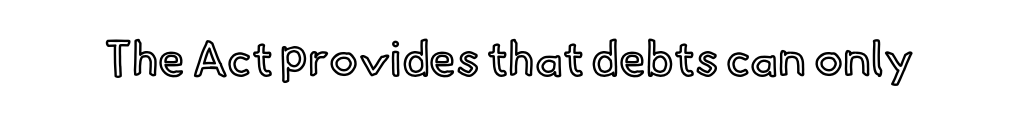
Q: Is the text italic (slanted)? A: No, it is upright.
Q: Is the text underlined? A: No.
Q: Is the spacing between letters normal or unusually wide? A: Normal.
Q: Width (condensed, normal, or wide)? A: Normal.
Q: x-height? A: Small.
Q: Monospaced? A: No.
